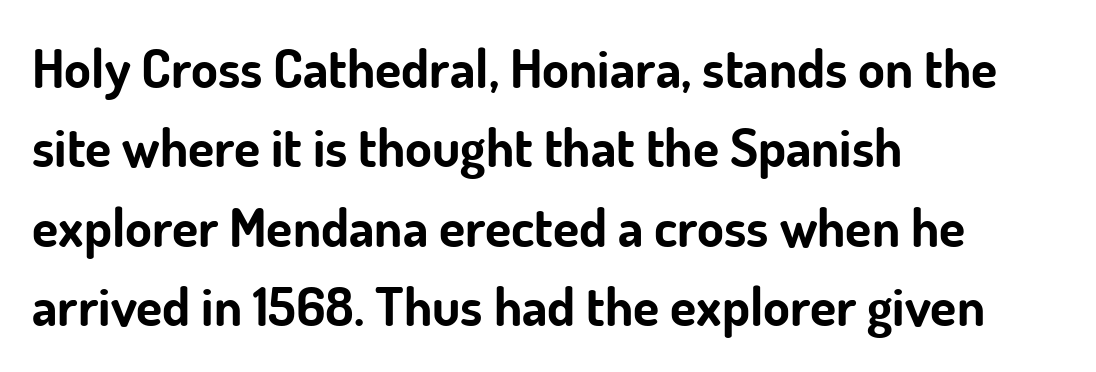
Q: Is the text bold? A: Yes.
Q: Is the text italic (slanted)? A: No, it is upright.
Q: Is the typeface a serif or a sans-serif typeface? A: Sans-serif.
Q: Is the text underlined? A: No.
Q: How is the paragraph aligned? A: Left-aligned.
Q: Is the spacing between letters normal or unusually wide? A: Normal.
Q: Is the spacing between lines tight, normal or loose? A: Normal.
Q: Width (condensed, normal, or wide)? A: Normal.
Q: Stroke contrast? A: Low.
Q: x-height? A: Small.
Q: Monospaced? A: No.
